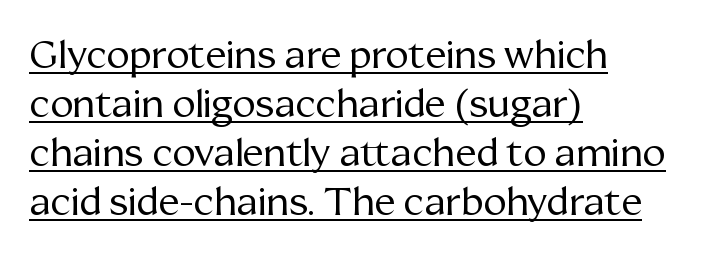
Q: Is the text bold? A: No.
Q: Is the text italic (slanted)? A: No, it is upright.
Q: Is the typeface a serif or a sans-serif typeface? A: Serif.
Q: Is the text underlined? A: Yes.
Q: How is the paragraph aligned? A: Left-aligned.
Q: Is the spacing between letters normal or unusually wide? A: Normal.
Q: Is the spacing between lines tight, normal or loose? A: Normal.
Q: Width (condensed, normal, or wide)? A: Normal.
Q: Stroke contrast? A: Medium.
Q: x-height? A: Medium.
Q: Monospaced? A: No.
